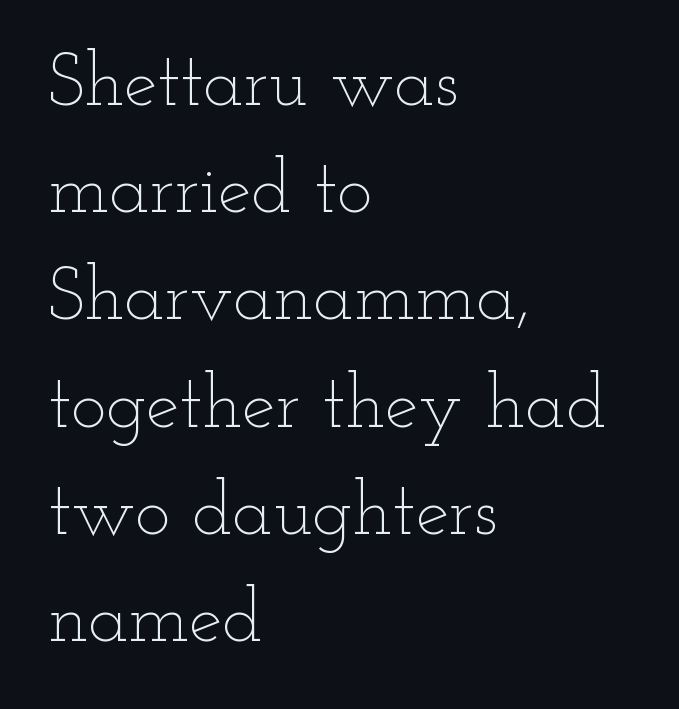
Q: Is the text bold? A: No.
Q: Is the text italic (slanted)? A: No, it is upright.
Q: Is the text underlined? A: No.
Q: How is the paragraph aligned? A: Left-aligned.
Q: Is the spacing between letters normal or unusually wide? A: Normal.
Q: Is the spacing between lines tight, normal or loose? A: Normal.
Q: Width (condensed, normal, or wide)? A: Wide.
Q: Stroke contrast? A: Low.
Q: x-height? A: Small.
Q: Monospaced? A: No.
